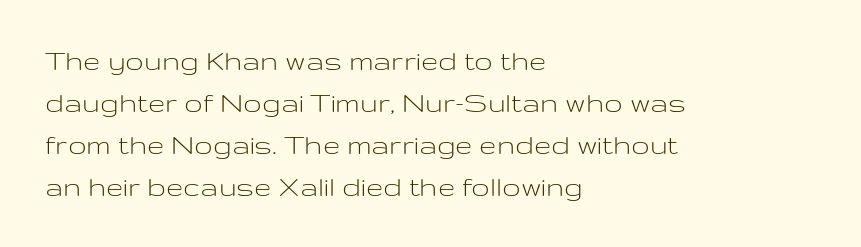
Q: Is the text bold? A: No.
Q: Is the text italic (slanted)? A: No, it is upright.
Q: Is the typeface a serif or a sans-serif typeface? A: Sans-serif.
Q: Is the text underlined? A: No.
Q: How is the paragraph aligned? A: Left-aligned.
Q: Is the spacing between letters normal or unusually wide? A: Normal.
Q: Is the spacing between lines tight, normal or loose? A: Normal.
Q: Width (condensed, normal, or wide)? A: Wide.
Q: Stroke contrast? A: Low.
Q: x-height? A: Medium.
Q: Monospaced? A: No.
